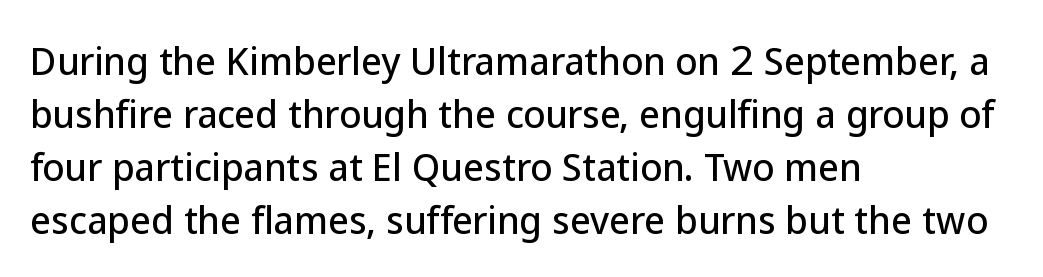
Q: Is the text italic (slanted)? A: No, it is upright.
Q: Is the typeface a serif or a sans-serif typeface? A: Sans-serif.
Q: Is the text underlined? A: No.
Q: How is the paragraph aligned? A: Left-aligned.
Q: Is the spacing between letters normal or unusually wide? A: Normal.
Q: Is the spacing between lines tight, normal or loose? A: Normal.
Q: Width (condensed, normal, or wide)? A: Normal.
Q: Stroke contrast? A: Low.
Q: x-height? A: Medium.
Q: Monospaced? A: No.
